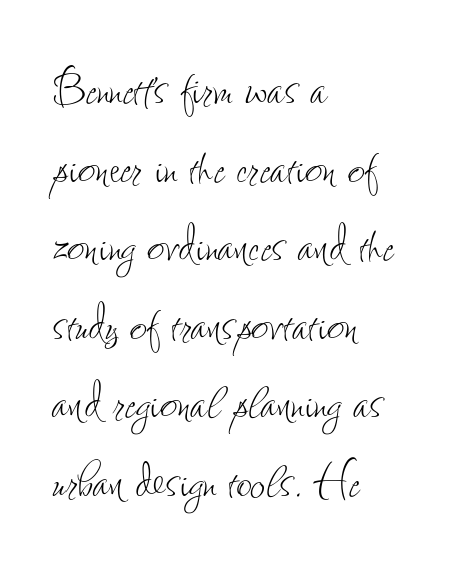
Q: Is the text bold? A: No.
Q: Is the text italic (slanted)? A: Yes.
Q: Is the text underlined? A: No.
Q: How is the paragraph aligned? A: Left-aligned.
Q: Is the spacing between letters normal or unusually wide? A: Normal.
Q: Is the spacing between lines tight, normal or loose? A: Normal.
Q: Width (condensed, normal, or wide)? A: Condensed.
Q: Stroke contrast? A: Low.
Q: x-height? A: Small.
Q: Monospaced? A: No.
